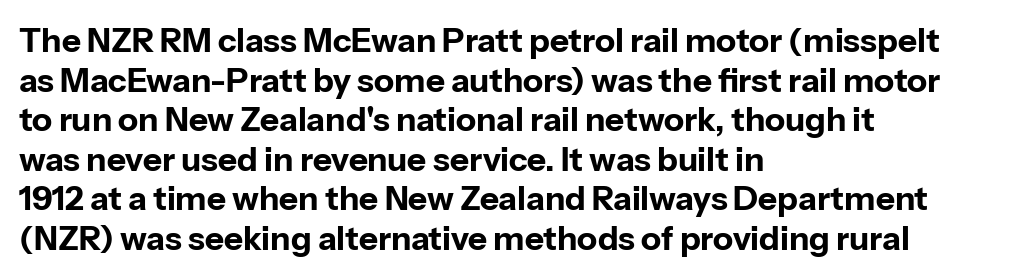
The passage shown is typeset with a sans-serif family. Nobody drew a line under any word here. Strokes here are thick enough to call this a true bold. Each line starts at the same left margin while the right side varies.
